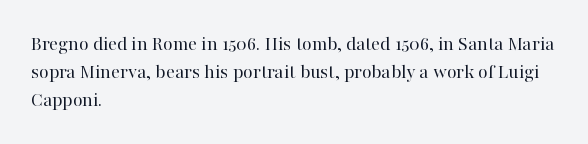
The image shows 21 px text type, upright; set left-aligned, normal line spacing (1.33x), normal letter spacing, not underlined.
